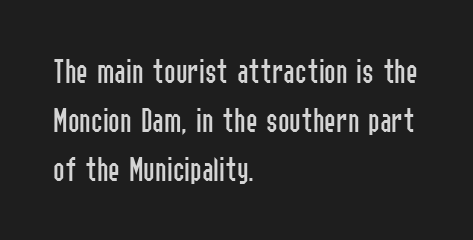
The image shows 35 px regular-weight, condensed sans-serif type, upright; set left-aligned, normal line spacing (1.4x), normal letter spacing, not underlined; low stroke contrast and a medium x-height.
